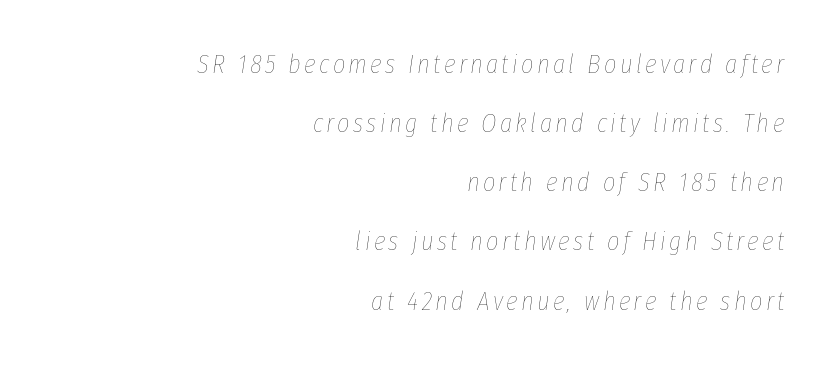
{"italic": "yes", "lean": "right", "slant_degrees": 8, "bold": "no", "underline": "no", "align": "right", "line_spacing": "loose", "line_spacing_ratio": 2.19, "glyph_px": 27}
